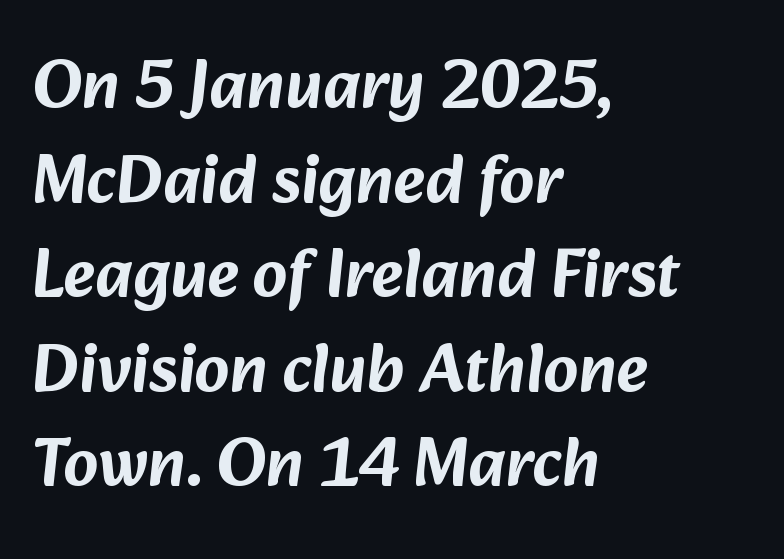
No extra tracking has been applied to these lines. In CSS terms this would be text-align: left. In terms of leading, this rendering sits right in the middle. Beneath every word, the page is bare.
